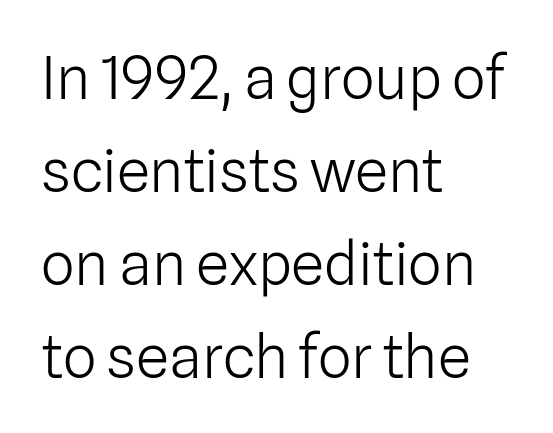
Are there feet on the stems? There aren't — it's a sans. The glyphs are unaccompanied by any horizontal stroke below them. The passage shown is typed in a proportional face where columns would drift. You could call the tracking neutral — neither tight nor loose. The lines in this sample share a left origin and differ only in where they stop. Do the letters lean? They stand straight.
